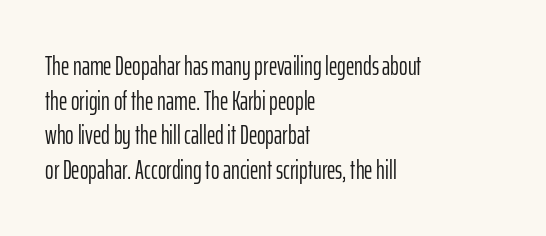
No chunkiness to these letters — they're not bold. A classic flush-left, rag-right setting is used for this passage. One glance says typical: line gaps are just what's usual. The letters sit at their default tracking, neither squeezed nor spread.
